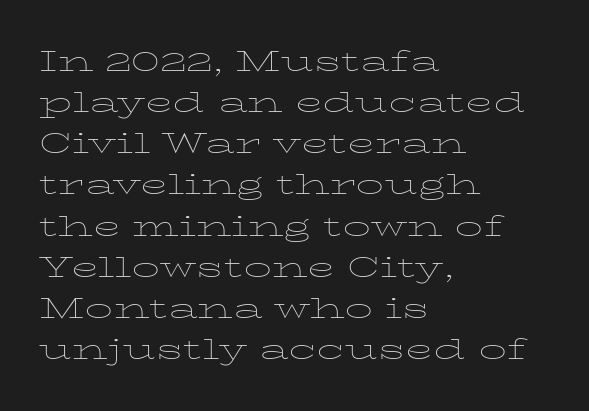
{"serif": "yes", "italic": "no", "bold": "no", "weight": "thin", "width": "wide", "stroke_contrast": "low", "x_height": "medium", "monospaced": "no", "underline": "no", "align": "left", "line_spacing": "normal", "line_spacing_ratio": 1.47, "letter_spacing": "normal", "letter_spacing_em": 0.0, "glyph_px": 28}
